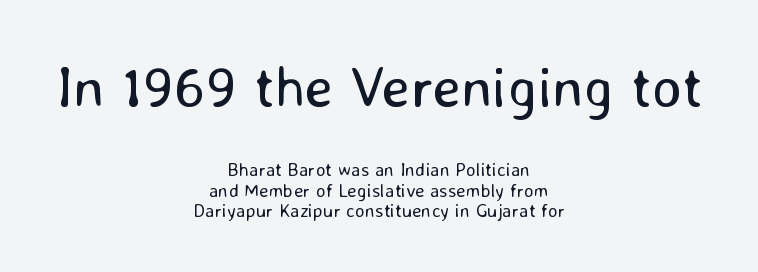
Letter spacing: default. A roman cut, with each character standing at attention. Think of a printed novel: that variable character pitch is what you see here. This layout puts the oversized block above and the modest block below.
